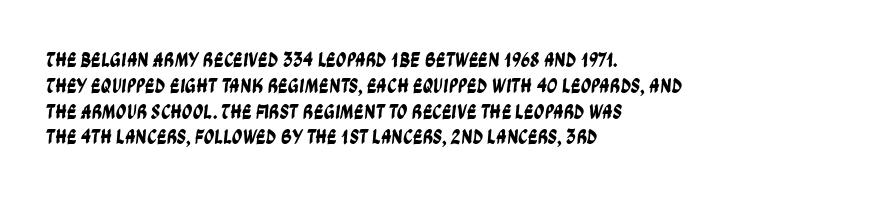
{"underline": "no", "align": "left", "line_spacing_ratio": 1.23, "letter_spacing": "normal", "letter_spacing_em": 0.0, "glyph_px": 21}
